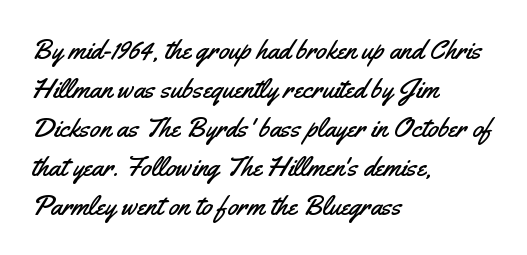
Q: Is the text italic (slanted)? A: Yes.
Q: Is the typeface a serif or a sans-serif typeface? A: Sans-serif.
Q: Is the text underlined? A: No.
Q: How is the paragraph aligned? A: Left-aligned.
Q: Is the spacing between letters normal or unusually wide? A: Normal.
Q: Is the spacing between lines tight, normal or loose? A: Normal.
Q: Width (condensed, normal, or wide)? A: Condensed.
Q: Stroke contrast? A: Medium.
Q: x-height? A: Small.
Q: Monospaced? A: No.
